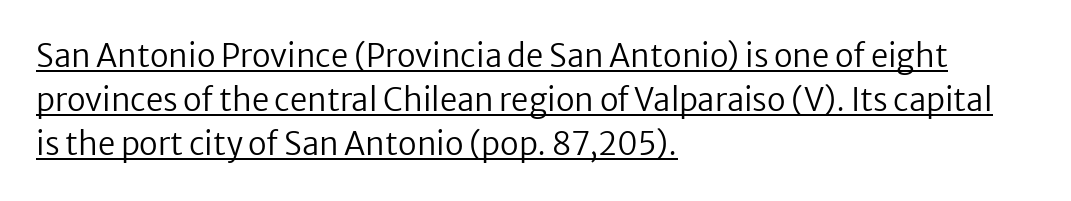
Q: Is the text bold? A: No.
Q: Is the text italic (slanted)? A: No, it is upright.
Q: Is the typeface a serif or a sans-serif typeface? A: Sans-serif.
Q: Is the text underlined? A: Yes.
Q: How is the paragraph aligned? A: Left-aligned.
Q: Is the spacing between letters normal or unusually wide? A: Normal.
Q: Is the spacing between lines tight, normal or loose? A: Normal.
Q: Width (condensed, normal, or wide)? A: Normal.
Q: Stroke contrast? A: Low.
Q: x-height? A: Medium.
Q: Monospaced? A: No.
